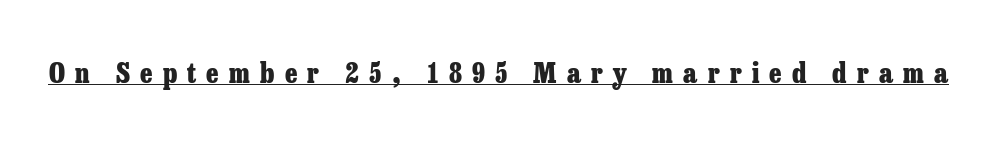
The image shows 27 px bold type, upright; set unusually wide letter spacing (+0.38 em), underlined.
